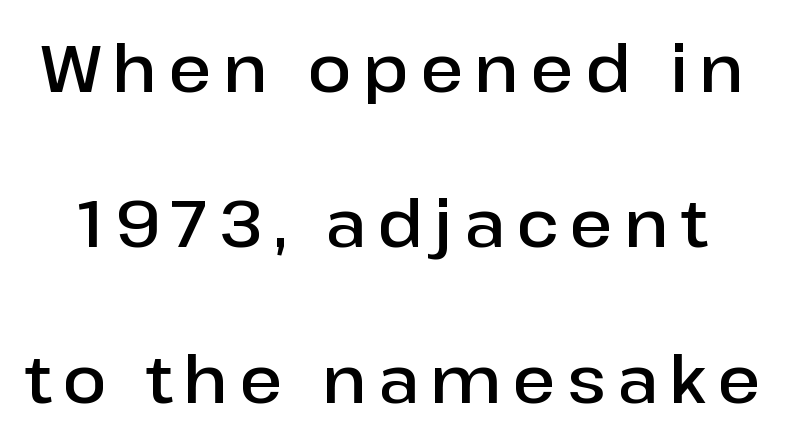
The image shows 65 px semibold sans-serif type, upright; set loose line spacing (2.39x), not underlined; low stroke contrast and a medium x-height.
